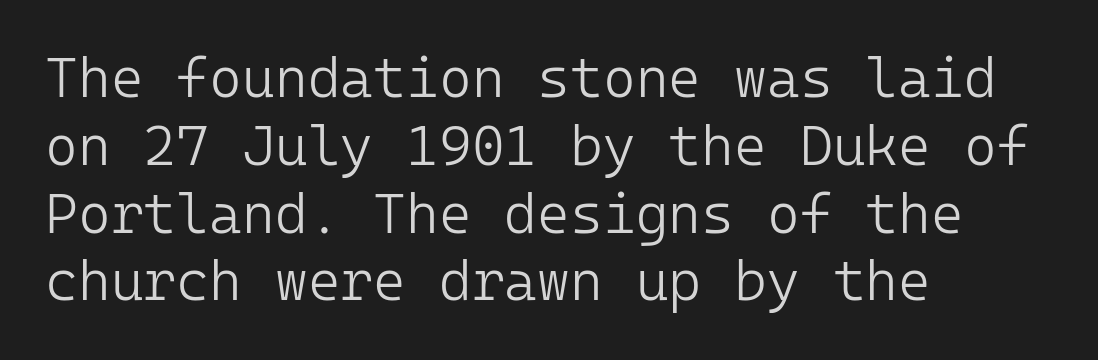
The image shows 56 px light sans-serif type, upright; set left-aligned, line spacing 1.21x, normal letter spacing, not underlined; low stroke contrast and a medium x-height.
